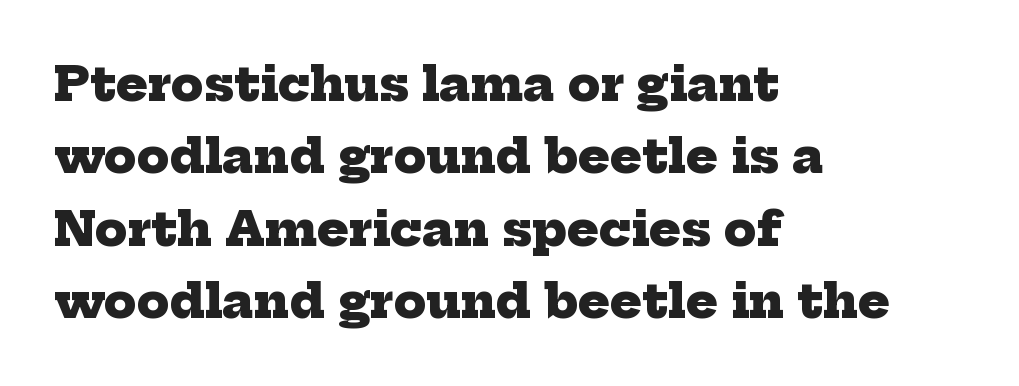
The image shows 47 px heavy serif type; set left-aligned, normal line spacing (1.54x), normal letter spacing, not underlined; low stroke contrast and a medium x-height.
